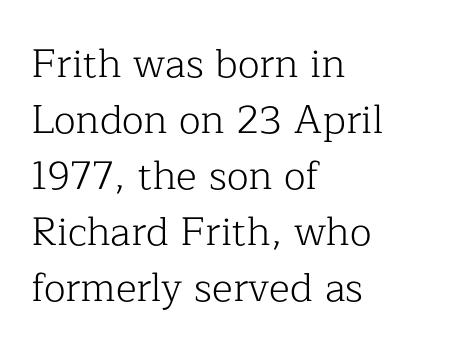
{"serif": "yes", "italic": "no", "bold": "no", "weight": "light", "width": "normal", "stroke_contrast": "low", "x_height": "medium", "monospaced": "no", "underline": "no", "align": "left", "line_spacing": "normal", "line_spacing_ratio": 1.4, "letter_spacing": "normal", "letter_spacing_em": 0.0, "glyph_px": 40}
